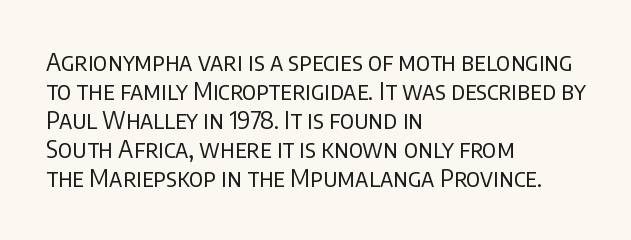
Q: Is the text bold? A: No.
Q: Is the text italic (slanted)? A: No, it is upright.
Q: Is the text underlined? A: No.
Q: How is the paragraph aligned? A: Left-aligned.
Q: Is the spacing between letters normal or unusually wide? A: Normal.
